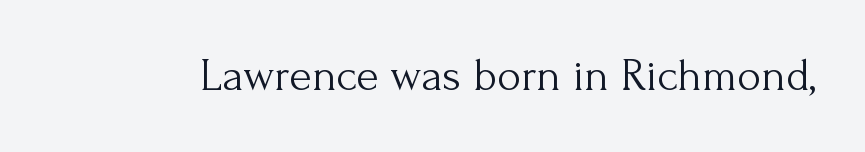
Any mark beneath the type? The region is blank. Observe the serifs anchoring each vertical stroke in this sample. Letter spacing: default. Vertical stems look standard width or narrower in stroke. The letters advance in unequal steps, a hallmark of proportional type.
